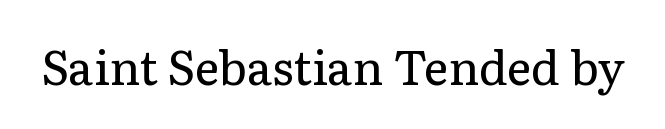
{"serif": "yes", "italic": "no", "bold": "no", "weight": "regular", "width": "normal", "stroke_contrast": "low", "x_height": "medium", "monospaced": "no", "underline": "no", "letter_spacing": "normal", "letter_spacing_em": 0.0, "glyph_px": 47}
